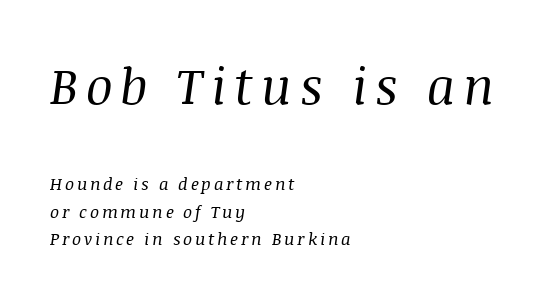
{"serif": "yes", "italic": "yes", "lean": "right", "slant_degrees": 8, "bold": "no", "weight": "regular", "width": "normal", "stroke_contrast": "medium", "x_height": "large", "monospaced": "no", "underline": "no", "align": "left", "line_spacing": "normal", "line_spacing_ratio": 1.62, "larger_block": "first", "size_ratio": 2.94, "glyph_px": 50}
